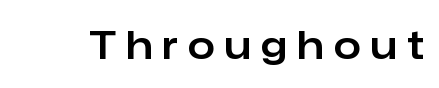
The image shows 39 px sans-serif type, upright; set unusually wide letter spacing (+0.26 em), not underlined; low stroke contrast and a medium x-height.
